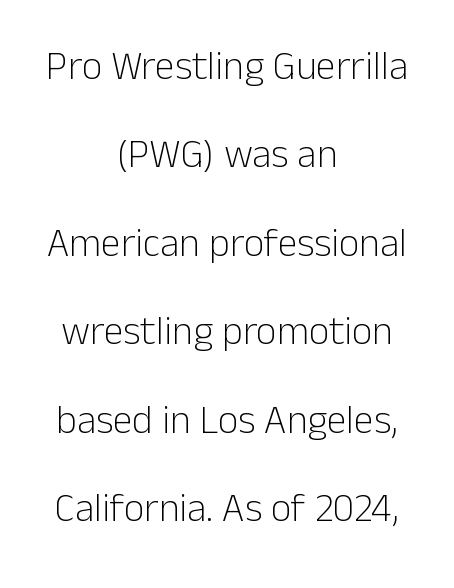
The rendering uses a large line-height, opening up the rows. Spacing between characters is what you'd get straight out of the box. Weight: in the light-to-regular range. Short and long lines alike share a common midpoint. The characters display no serif detailing; their extremities are plain.
